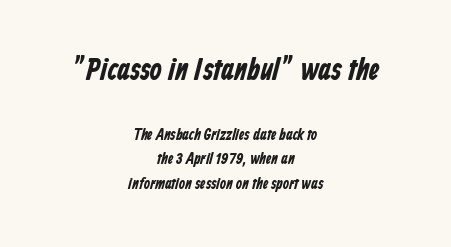
The image shows 31 px bold, condensed sans-serif type; set centered, normal line spacing (1.54x), normal letter spacing, not underlined; the first (top) block is 1.94x larger; low stroke contrast and a medium x-height.
